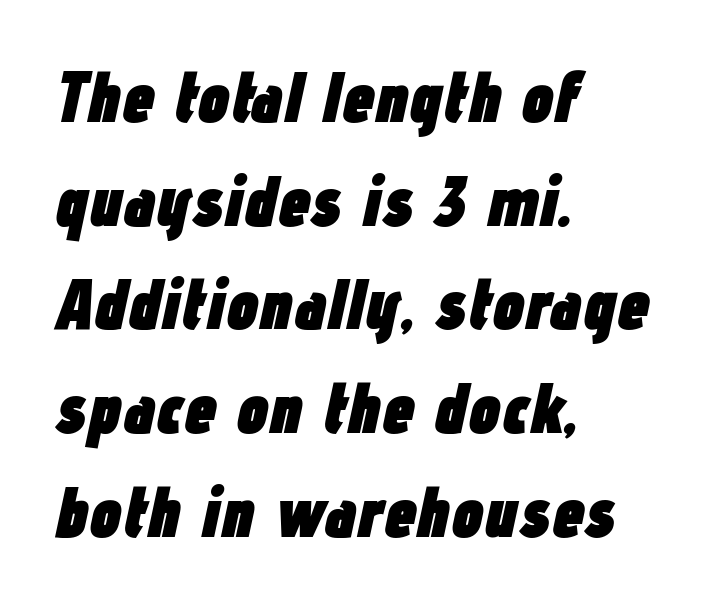
The image shows 72 px heavy, condensed type, italic (leaning right); set left-aligned, normal line spacing (1.44x), normal letter spacing, not underlined; low stroke contrast and a medium x-height.
